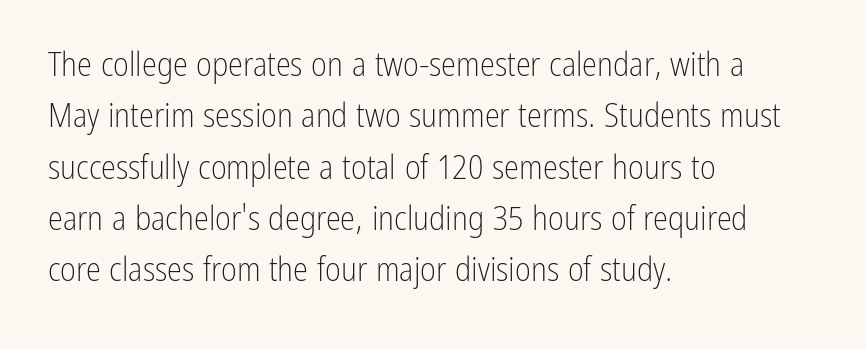
Q: Is the text bold? A: No.
Q: Is the text italic (slanted)? A: No, it is upright.
Q: Is the typeface a serif or a sans-serif typeface? A: Sans-serif.
Q: Is the text underlined? A: No.
Q: How is the paragraph aligned? A: Left-aligned.
Q: Is the spacing between letters normal or unusually wide? A: Normal.
Q: Is the spacing between lines tight, normal or loose? A: Normal.
Q: Width (condensed, normal, or wide)? A: Condensed.
Q: Stroke contrast? A: Low.
Q: x-height? A: Medium.
Q: Monospaced? A: No.
